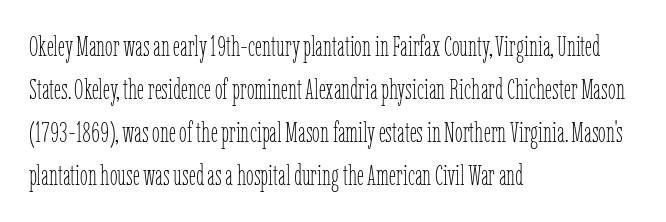
Q: Is the text bold? A: No.
Q: Is the text italic (slanted)? A: No, it is upright.
Q: Is the text underlined? A: No.
Q: How is the paragraph aligned? A: Left-aligned.
Q: Is the spacing between letters normal or unusually wide? A: Normal.
Q: Is the spacing between lines tight, normal or loose? A: Normal.
Q: Width (condensed, normal, or wide)? A: Condensed.
Q: Stroke contrast? A: Low.
Q: x-height? A: Medium.
Q: Monospaced? A: No.
